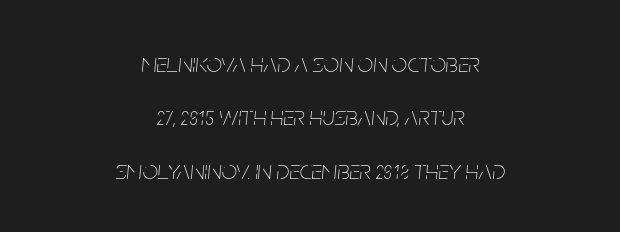
Q: Is the text bold? A: No.
Q: Is the text italic (slanted)? A: Yes, it leans right by about 5 degrees.
Q: Is the text underlined? A: No.
Q: How is the paragraph aligned? A: Centered.
Q: Is the spacing between letters normal or unusually wide? A: Normal.
Q: Is the spacing between lines tight, normal or loose? A: Loose.
